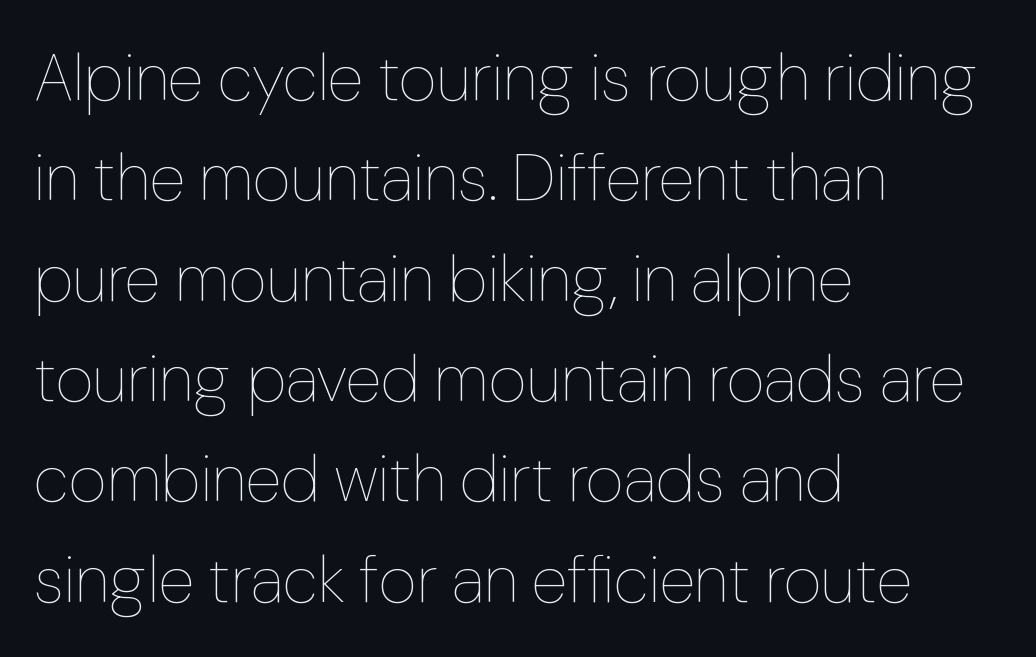
Quick note: interline space is typical. Letter spacing: default. Each letter keeps its own natural width here, so spacing adapts to shape. Does the lettering tilt? It doesn't — this is upright. Plain, unruled lines of type.
